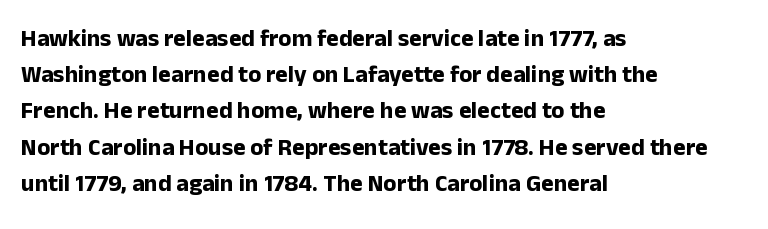
The image shows 24 px bold type, upright; set left-aligned, normal line spacing (1.51x), normal letter spacing, not underlined.
